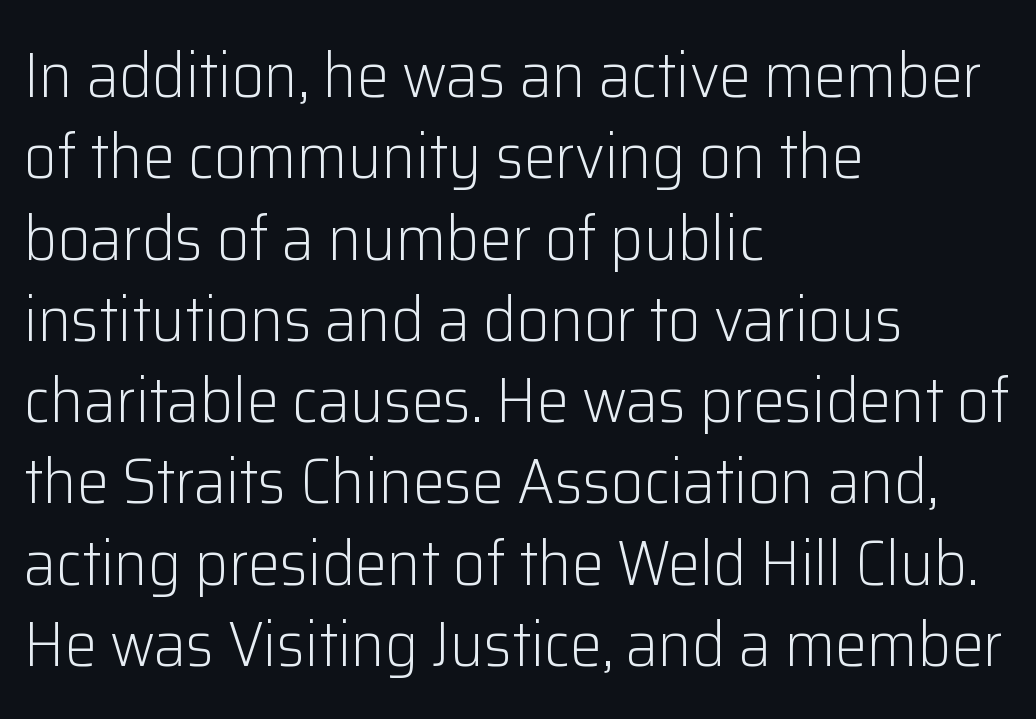
The letters stand upright; this is a roman face. The block of text has a typical density, with ordinary space between rows. Bold? No — there's no thickening of the strokes. Observe the absence of serifs on each vertical stroke in this sample. Clear beneath every line of the passage. The letterforms sit shoulder to shoulder at normal distance.
